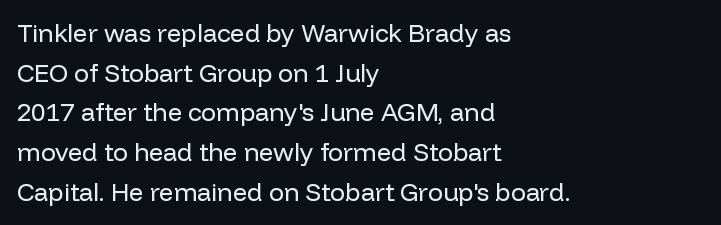
Q: Is the text bold? A: No.
Q: Is the text italic (slanted)? A: No, it is upright.
Q: Is the text underlined? A: No.
Q: How is the paragraph aligned? A: Left-aligned.
Q: Is the spacing between letters normal or unusually wide? A: Normal.
Q: Is the spacing between lines tight, normal or loose? A: Normal.
